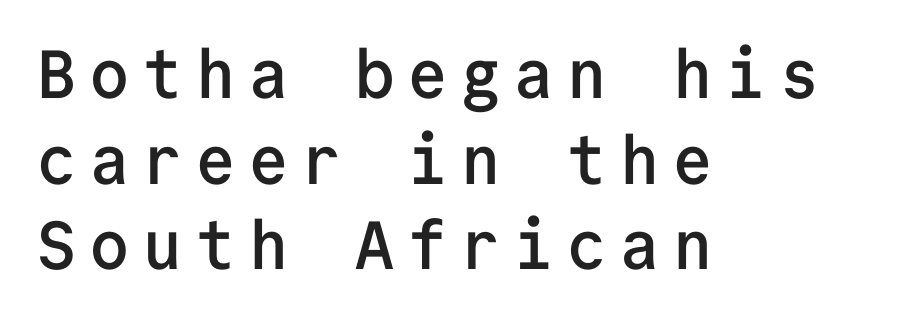
Look at the stroke-to-counter ratio: somewhat heavy, a semibold. Successive baselines arrive at the customary interval. This sample has the even, mechanical cadence of fixed-width lettering. A classic flush-left, rag-right setting is used for this passage. If you drew a line through each stem, it would be perfectly vertical.
